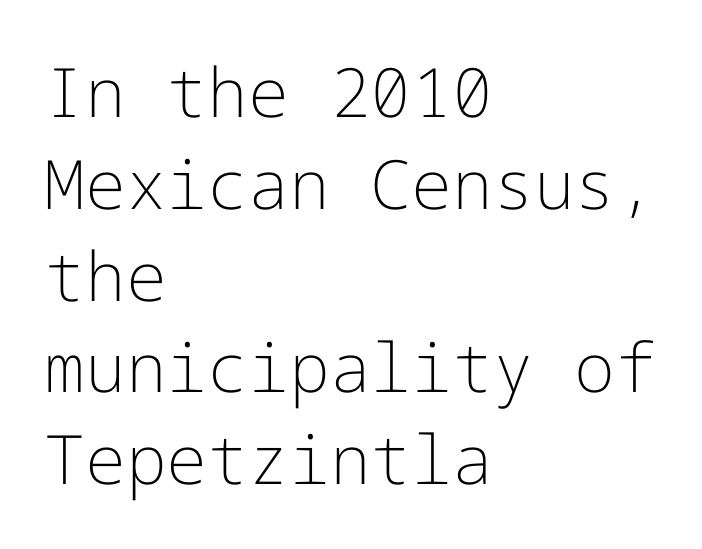
Casual observation: everything's shoved over to the left. You can tell it's not italic because the verticals are truly vertical. The letters look calm and open, with moderate or lighter stems. Baseline-to-baseline distance is the conventional proportion of letter height. Is the letter spacing exaggerated? No — it looks like the ordinary default. Clear beneath every line of the passage.
